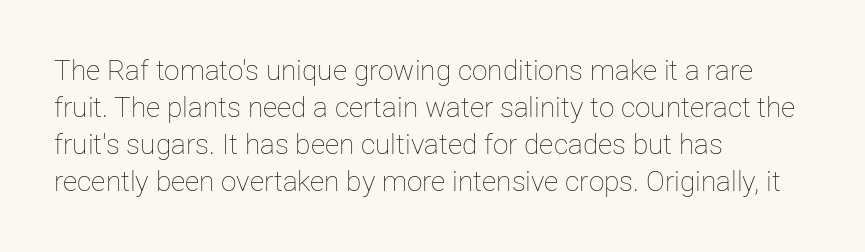
{"italic": "no", "bold": "no", "weight": "thin", "width": "normal", "stroke_contrast": "low", "x_height": "medium", "monospaced": "no", "underline": "no", "align": "left", "line_spacing": "normal", "line_spacing_ratio": 1.32, "letter_spacing": "normal", "letter_spacing_em": 0.0, "glyph_px": 28}
